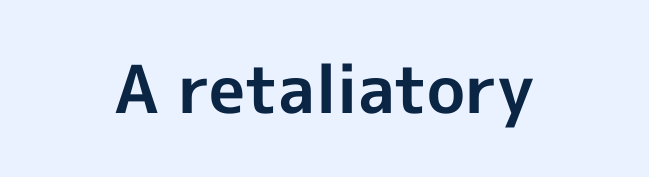
In terms of posture, this sample is upright. Examine the stroke ends and you'll find no serifs. The glyphs are unaccompanied by any horizontal stroke below them. The tracking reads as untouched default to a designer's eye.
